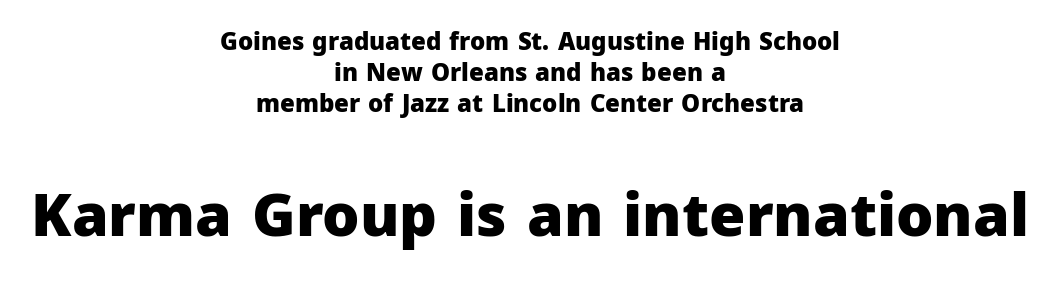
Q: Is the text bold? A: Yes.
Q: Is the text italic (slanted)? A: No, it is upright.
Q: Is the typeface a serif or a sans-serif typeface? A: Sans-serif.
Q: Is the text underlined? A: No.
Q: How is the paragraph aligned? A: Centered.
Q: Is the spacing between letters normal or unusually wide? A: Normal.
Q: Is the spacing between lines tight, normal or loose? A: Normal.
Q: Which block of text is set in a larger size, the first (top) or the second (bottom)? A: The second (bottom) one.
Q: Width (condensed, normal, or wide)? A: Normal.
Q: Stroke contrast? A: Low.
Q: x-height? A: Medium.
Q: Monospaced? A: No.
